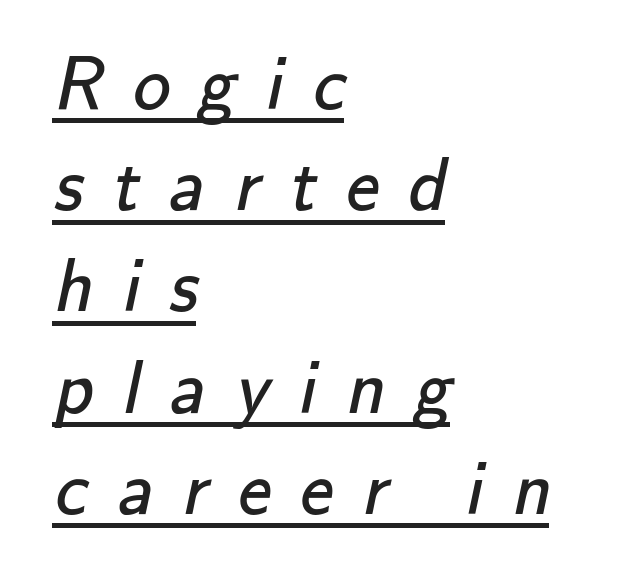
The image shows 75 px regular-weight sans-serif type; set left-aligned, normal line spacing (1.35x), unusually wide letter spacing (+0.39 em), underlined; low stroke contrast and a small x-height.
